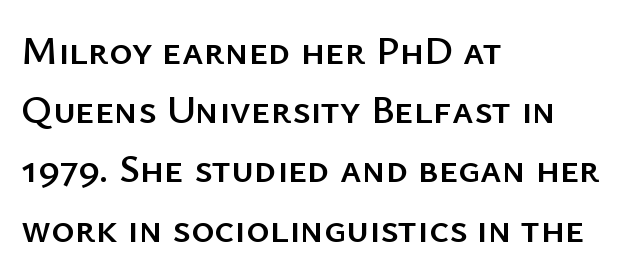
The image shows 40 px sans-serif type, upright; set left-aligned, normal line spacing (1.48x), normal letter spacing, not underlined; low stroke contrast and a medium x-height.
